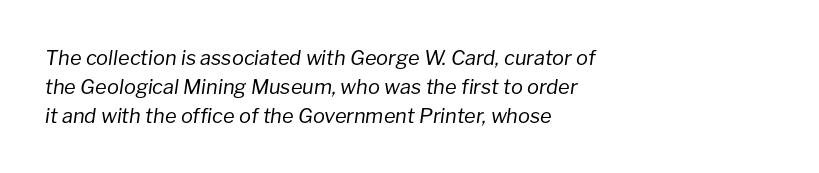
The ragged edge is on the right, which tells us the setting is flush left. Weight: regular or lighter. The designer left line spacing at the default. Unmarked baselines from the first word to the last.
